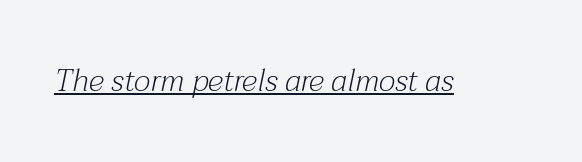
Weight: regular or lighter. You could not count columns in this text — the font is proportionally spaced. Like a heading marked for emphasis, these lines bear an underscore. You can tell it's italic because the verticals aren't actually vertical. What stands out about the letter spacing? Nothing — it is the standard amount.
